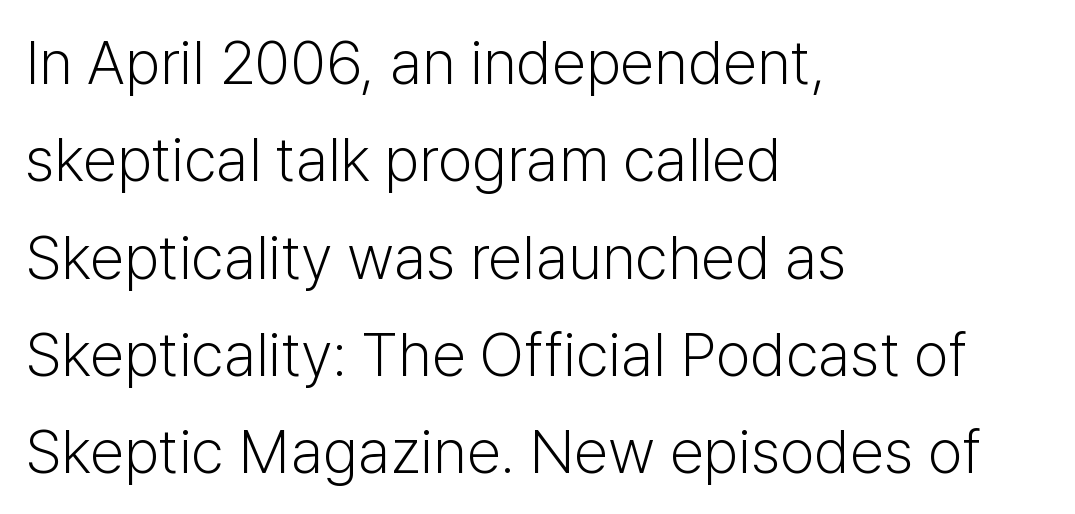
Note the varied advance widths — an 'i' is clearly narrower than an 'm'. Horizontally, the lines are justified to the leading edge only. No feet cap the strokes, marking this as sans-serif type. Heft: none added — not bold.
